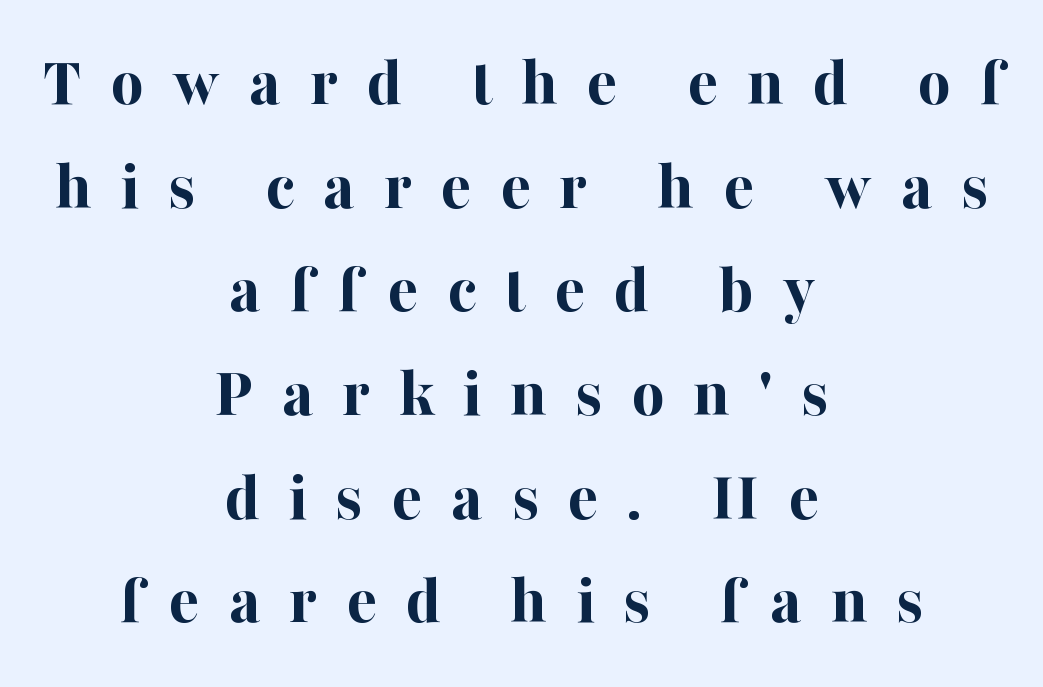
Q: Is the text bold? A: Yes.
Q: Is the text italic (slanted)? A: No, it is upright.
Q: Is the typeface a serif or a sans-serif typeface? A: Serif.
Q: Is the text underlined? A: No.
Q: How is the paragraph aligned? A: Centered.
Q: Is the spacing between letters normal or unusually wide? A: Unusually wide.
Q: Is the spacing between lines tight, normal or loose? A: Normal.
Q: Width (condensed, normal, or wide)? A: Normal.
Q: Stroke contrast? A: High.
Q: x-height? A: Medium.
Q: Monospaced? A: No.
